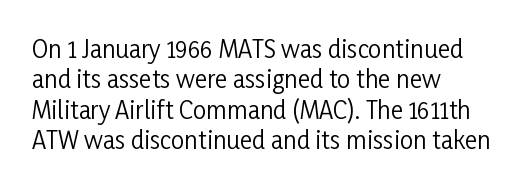
The image shows 24 px text type, upright; set left-aligned, normal line spacing (1.27x), normal letter spacing, not underlined.
